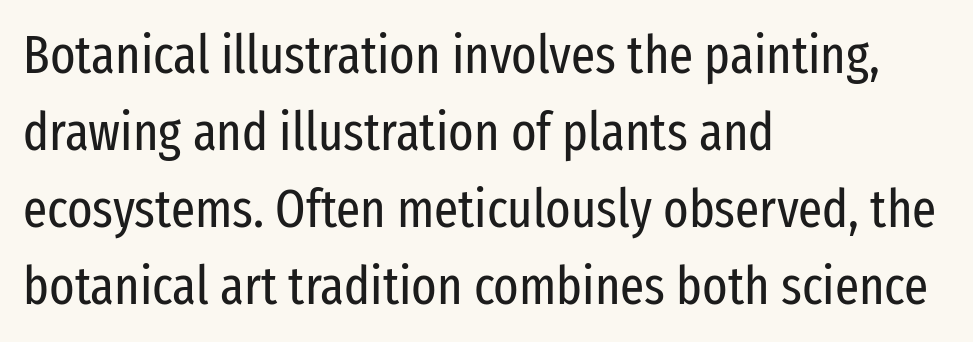
{"serif": "no", "italic": "no", "bold": "no", "weight": "regular", "width": "condensed", "stroke_contrast": "low", "x_height": "medium", "monospaced": "no", "underline": "no", "align": "left", "line_spacing": "normal", "line_spacing_ratio": 1.45, "letter_spacing": "normal", "letter_spacing_em": 0.0, "glyph_px": 53}
